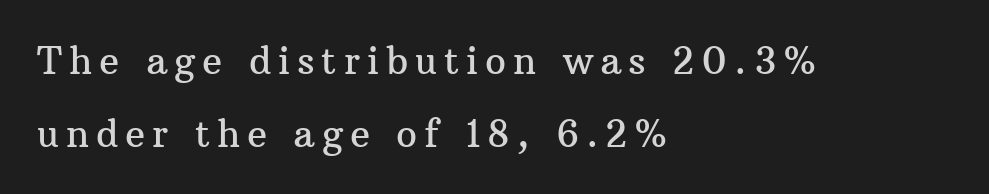
The image shows 37 px serif type, upright; set left-aligned, loose line spacing (1.96x), not underlined; medium stroke contrast and a medium x-height.
